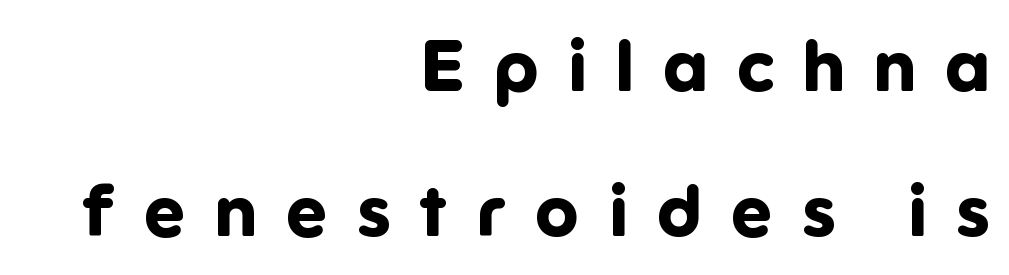
The image shows 72 px bold sans-serif type, upright; set right-aligned, loose line spacing (2.01x), unusually wide letter spacing (+0.41 em), not underlined; low stroke contrast and a medium x-height.
